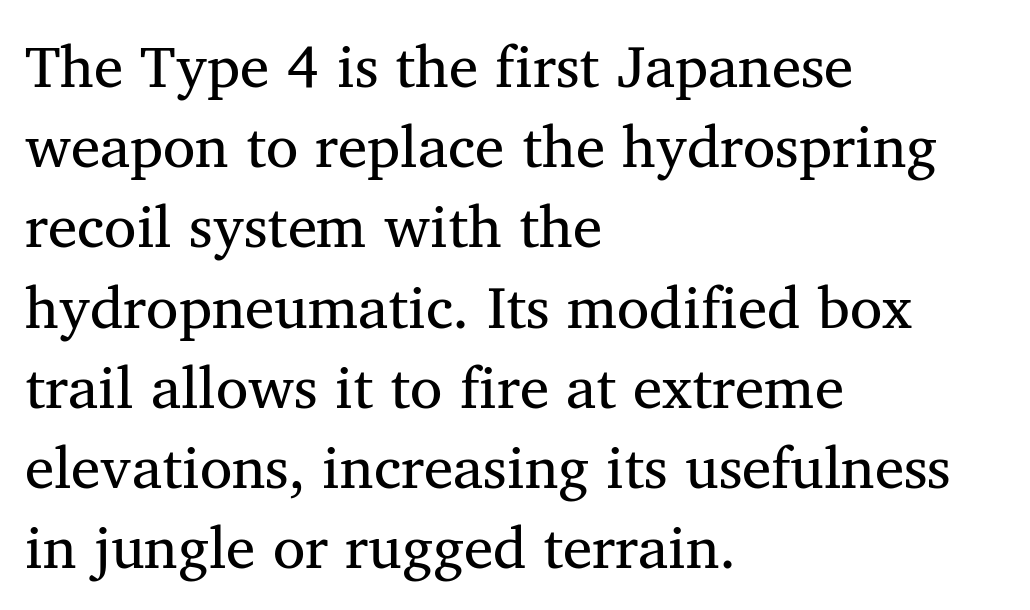
Q: Is the text bold? A: No.
Q: Is the text italic (slanted)? A: No, it is upright.
Q: Is the typeface a serif or a sans-serif typeface? A: Serif.
Q: Is the text underlined? A: No.
Q: How is the paragraph aligned? A: Left-aligned.
Q: Is the spacing between letters normal or unusually wide? A: Normal.
Q: Is the spacing between lines tight, normal or loose? A: Normal.
Q: Width (condensed, normal, or wide)? A: Normal.
Q: Stroke contrast? A: Medium.
Q: x-height? A: Medium.
Q: Monospaced? A: No.
